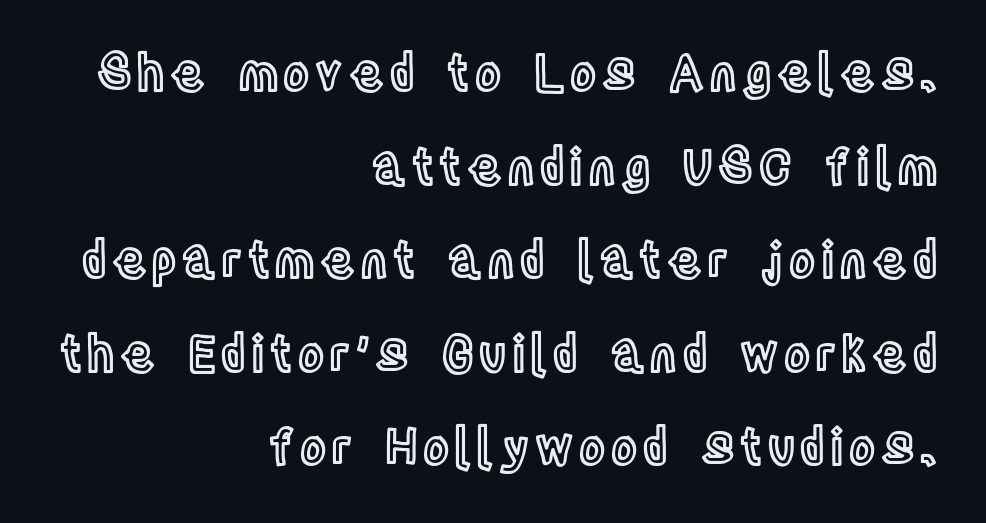
{"italic": "no", "width": "condensed", "x_height": "large", "monospaced": "no", "underline": "no", "align": "right", "line_spacing": "loose", "line_spacing_ratio": 1.91, "glyph_px": 49}
